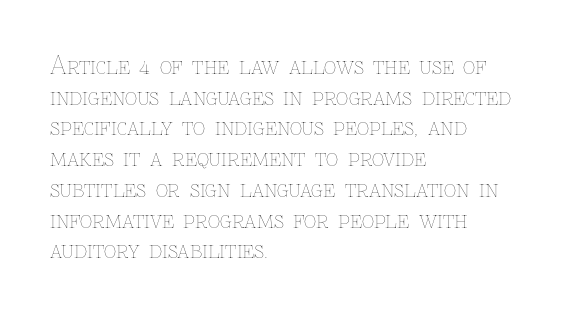
{"italic": "no", "bold": "no", "underline": "no", "align": "left", "line_spacing": "normal", "line_spacing_ratio": 1.28, "letter_spacing": "normal", "letter_spacing_em": 0.0, "glyph_px": 24}
